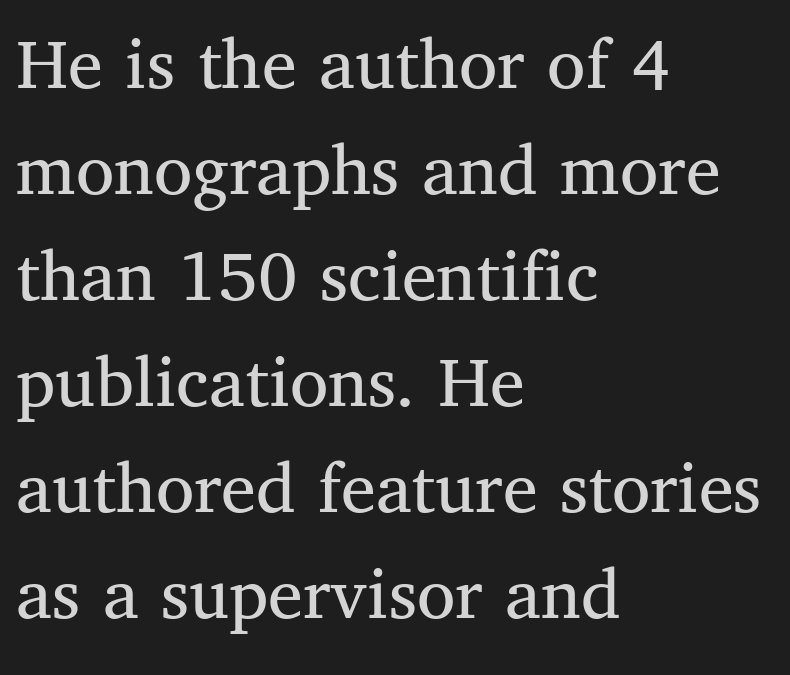
{"serif": "yes", "italic": "no", "bold": "no", "weight": "regular", "width": "normal", "stroke_contrast": "medium", "x_height": "medium", "monospaced": "no", "underline": "no", "align": "left", "line_spacing": "normal", "line_spacing_ratio": 1.36, "letter_spacing": "normal", "letter_spacing_em": 0.0, "glyph_px": 78}
